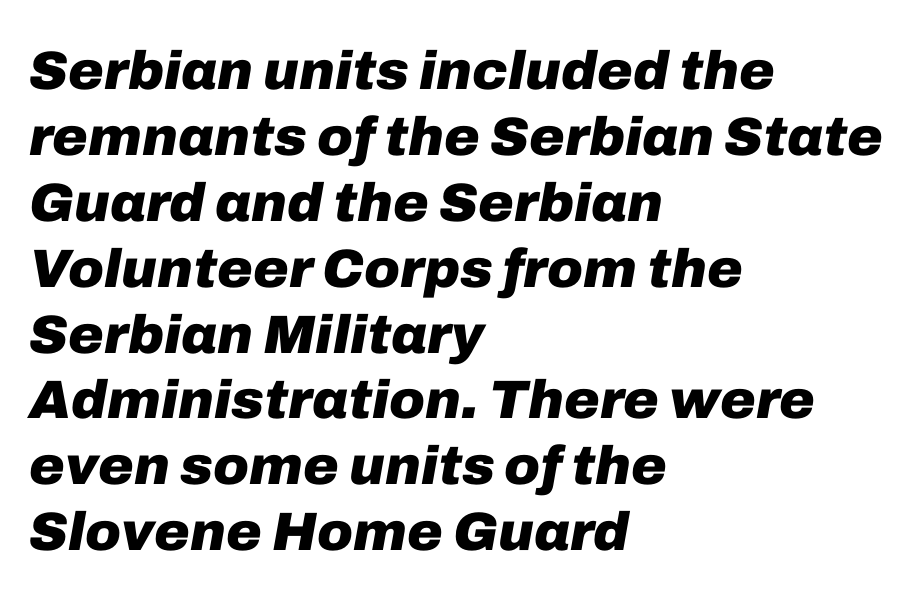
Q: Is the text bold? A: Yes.
Q: Is the text italic (slanted)? A: Yes, it leans right by about 10 degrees.
Q: Is the text underlined? A: No.
Q: How is the paragraph aligned? A: Left-aligned.
Q: Is the spacing between letters normal or unusually wide? A: Normal.
Q: Width (condensed, normal, or wide)? A: Normal.
Q: Stroke contrast? A: Low.
Q: x-height? A: Medium.
Q: Monospaced? A: No.
